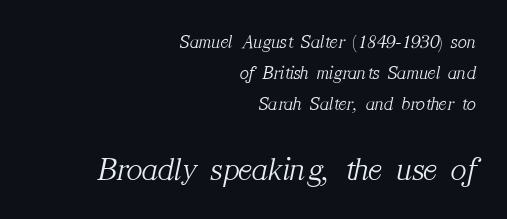
The image shows 33 px light serif type, italic (leaning right); set right-aligned, normal line spacing (1.62x), normal letter spacing, not underlined; the second (bottom) block is 1.74x larger; medium stroke contrast and a medium x-height.
